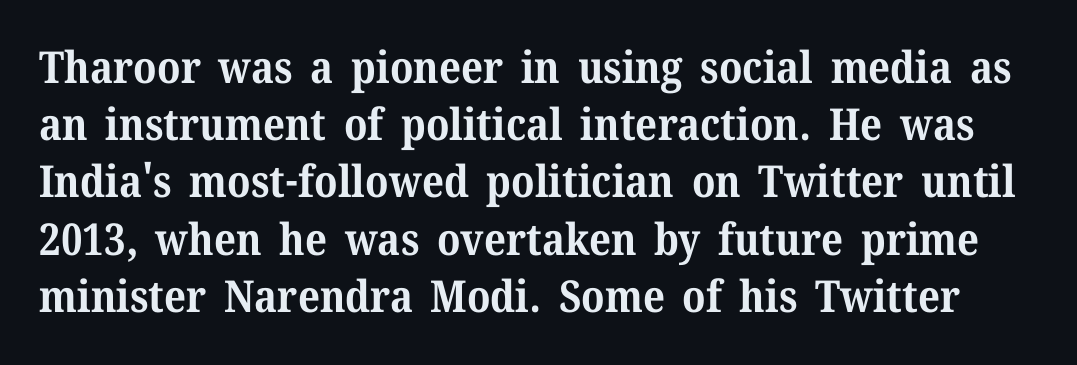
Q: Is the text bold? A: Yes.
Q: Is the text italic (slanted)? A: No, it is upright.
Q: Is the typeface a serif or a sans-serif typeface? A: Serif.
Q: Is the text underlined? A: No.
Q: Is the spacing between letters normal or unusually wide? A: Normal.
Q: Is the spacing between lines tight, normal or loose? A: Normal.
Q: Width (condensed, normal, or wide)? A: Normal.
Q: Stroke contrast? A: Medium.
Q: x-height? A: Medium.
Q: Monospaced? A: No.
